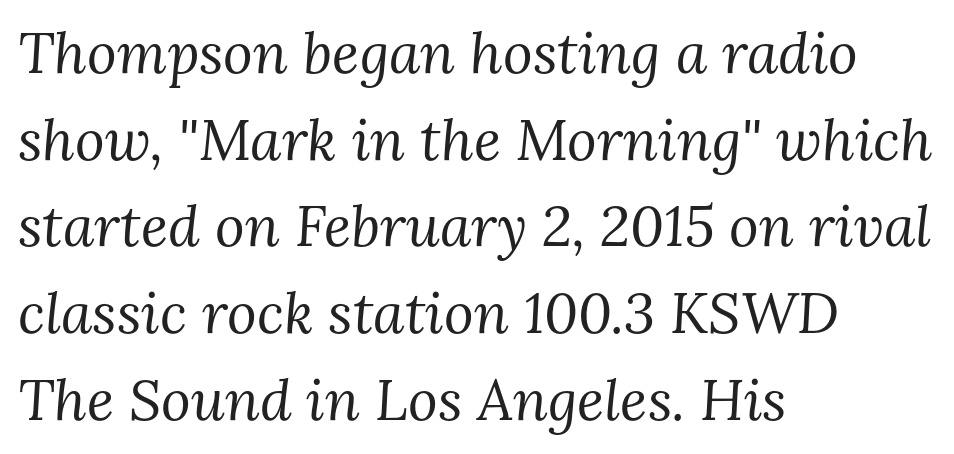
{"serif": "yes", "italic": "yes", "lean": "right", "slant_degrees": 3, "bold": "no", "weight": "regular", "width": "normal", "stroke_contrast": "medium", "x_height": "medium", "monospaced": "no", "underline": "no", "align": "left", "line_spacing": "normal", "line_spacing_ratio": 1.52, "letter_spacing": "normal", "letter_spacing_em": 0.0, "glyph_px": 57}
